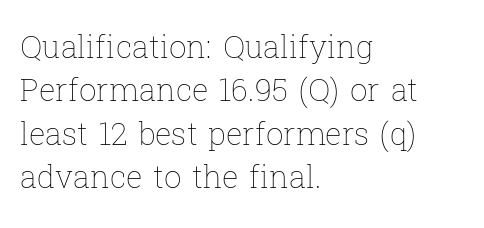
A bare baseline throughout the passage. These lines were composed using upright roman letters. A typesetter would call this zero additional tracking. Proportional: the letters do not fall into vertical columns. This reads as an unemphasized weight, regular at the heaviest. Layout note: lines flush left.
